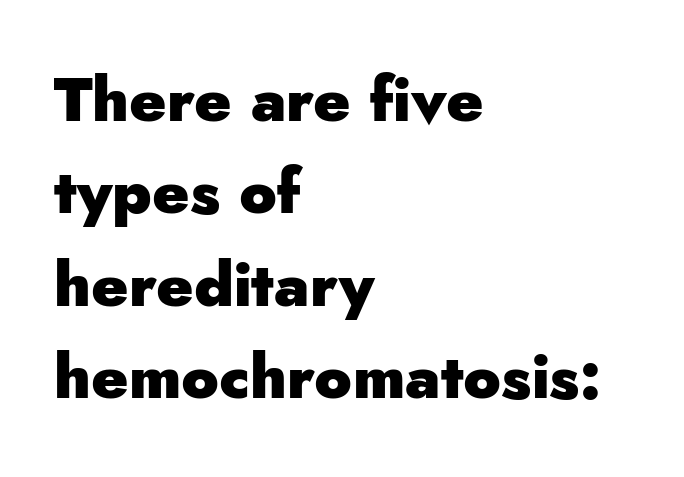
The image shows 62 px heavy sans-serif type, upright; set left-aligned, normal line spacing (1.49x), normal letter spacing, not underlined; low stroke contrast and a small x-height.
